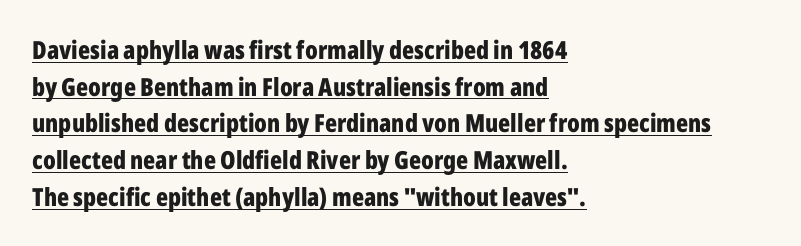
{"italic": "no", "bold": "yes", "underline": "yes", "align": "left", "line_spacing": "normal", "line_spacing_ratio": 1.47, "letter_spacing": "normal", "letter_spacing_em": 0.0, "glyph_px": 25}
